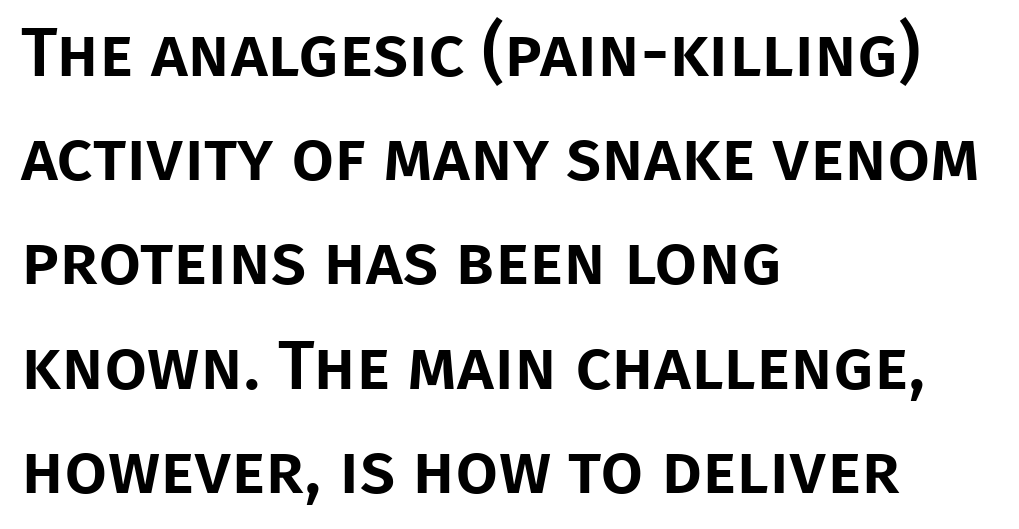
{"serif": "no", "italic": "no", "width": "normal", "stroke_contrast": "low", "x_height": "large", "monospaced": "no", "underline": "no", "align": "left", "line_spacing": "normal", "line_spacing_ratio": 1.51, "letter_spacing": "normal", "letter_spacing_em": 0.0, "glyph_px": 69}
